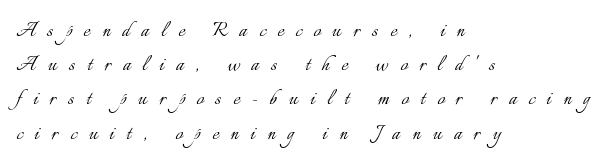
The image shows 25 px text type; set left-aligned, normal line spacing (1.37x), unusually wide letter spacing (+0.48 em), not underlined.
